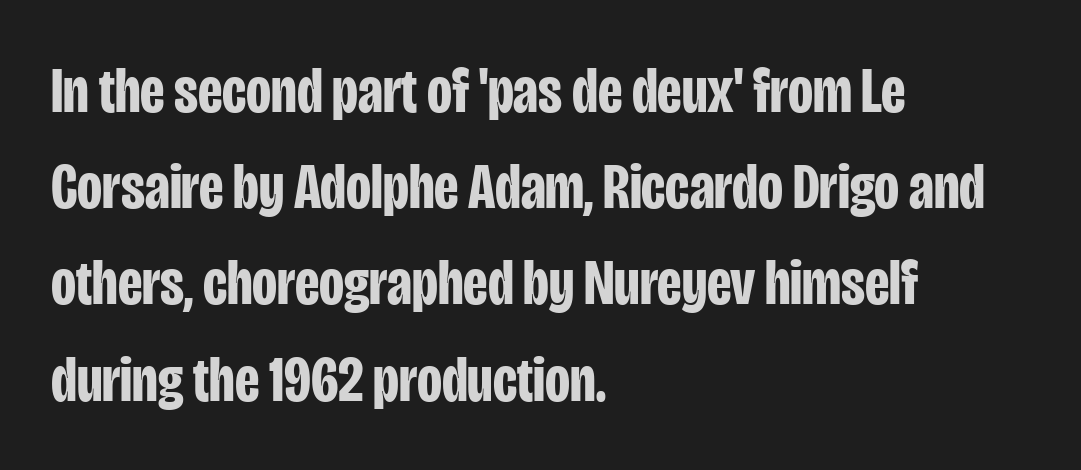
The image shows 65 px bold, condensed sans-serif type, upright; set left-aligned, normal line spacing (1.48x), normal letter spacing, not underlined; low stroke contrast and a large x-height.
